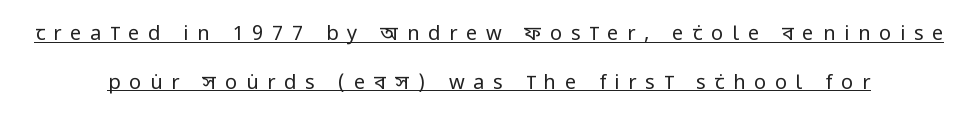
You can tell it's not italic because the verticals are truly vertical. The cut favours lightness, reaching ordinary text weight at its darkest. Observe the wide spacing: letters keep a clear distance from each other. Notice how a bar underscores the lettering throughout.
